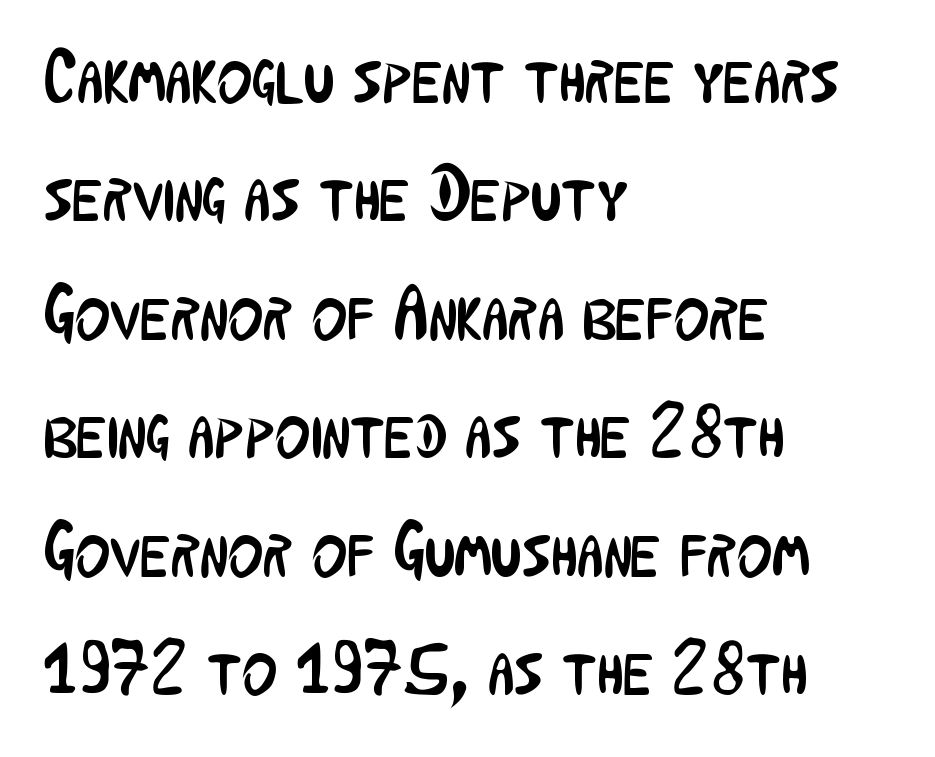
Q: Is the text bold? A: No.
Q: Is the text italic (slanted)? A: No, it is upright.
Q: Is the typeface a serif or a sans-serif typeface? A: Sans-serif.
Q: Is the text underlined? A: No.
Q: How is the paragraph aligned? A: Left-aligned.
Q: Is the spacing between letters normal or unusually wide? A: Normal.
Q: Is the spacing between lines tight, normal or loose? A: Normal.
Q: Width (condensed, normal, or wide)? A: Condensed.
Q: Stroke contrast? A: Low.
Q: x-height? A: Medium.
Q: Monospaced? A: No.
